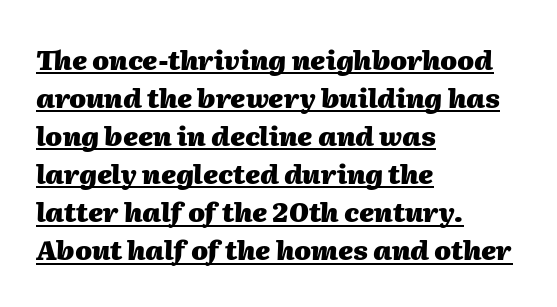
Chunky letters — that's bold for sure. Vertical spacing — default. Caption: lettering with a line underneath. When letters slant like this, we call the style italic.
